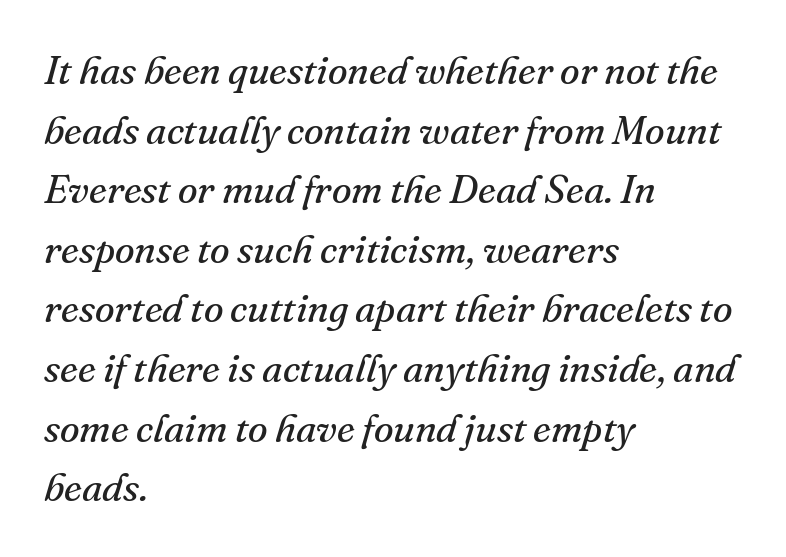
Baseline-to-baseline distance is the conventional proportion of letter height. Characters follow at the spacing the type designer built in. Type style note: has serifs. Any mark beneath the type? The region is blank. Weight: regular or lighter. Emphasis-style slanted type is in use.
